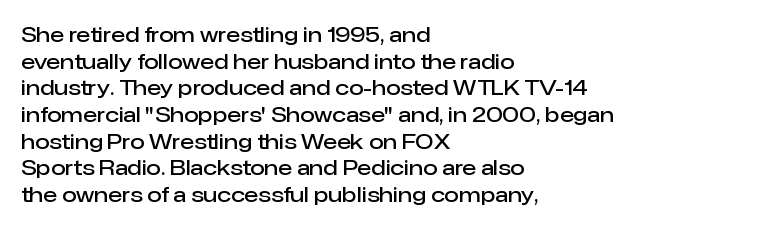
{"italic": "no", "bold": "semi", "underline": "no", "align": "left", "line_spacing": "normal", "line_spacing_ratio": 1.27, "letter_spacing": "normal", "letter_spacing_em": 0.0, "glyph_px": 21}
